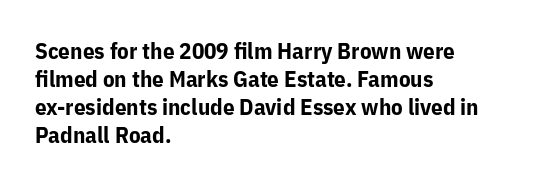
The image shows 23 px bold type, upright; set left-aligned, line spacing 1.22x, normal letter spacing, not underlined.
